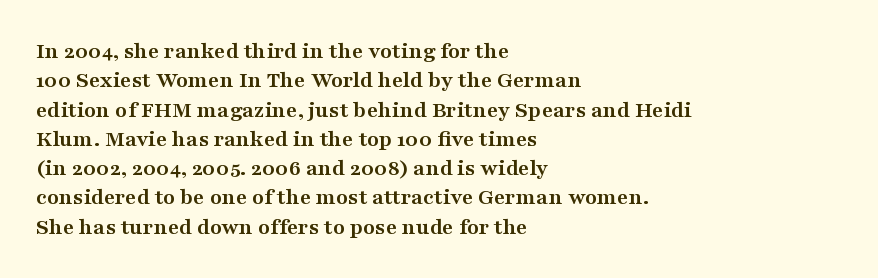
The image shows 24 px bold type, upright; set left-aligned, line spacing 1.22x, normal letter spacing, not underlined.
